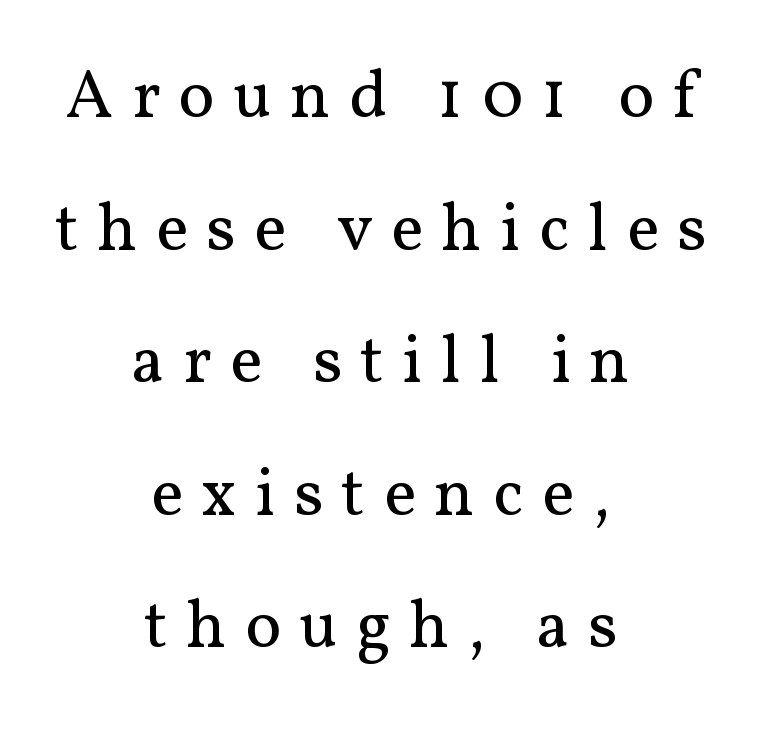
{"serif": "yes", "italic": "no", "bold": "no", "weight": "regular", "width": "normal", "stroke_contrast": "medium", "x_height": "medium", "monospaced": "no", "underline": "no", "align": "center", "line_spacing": "loose", "line_spacing_ratio": 1.95, "letter_spacing": "wide", "letter_spacing_em": 0.27, "glyph_px": 68}
